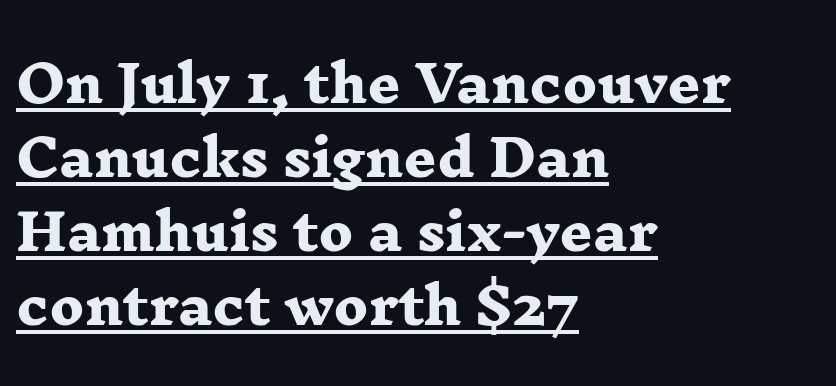
Q: Is the text bold? A: Yes.
Q: Is the typeface a serif or a sans-serif typeface? A: Serif.
Q: Is the text underlined? A: Yes.
Q: How is the paragraph aligned? A: Left-aligned.
Q: Is the spacing between letters normal or unusually wide? A: Normal.
Q: Is the spacing between lines tight, normal or loose? A: Normal.
Q: Width (condensed, normal, or wide)? A: Wide.
Q: Stroke contrast? A: Low.
Q: x-height? A: Medium.
Q: Monospaced? A: No.
